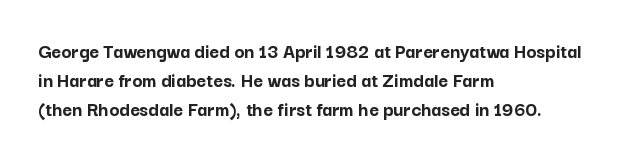
Q: Is the text bold? A: Yes.
Q: Is the text italic (slanted)? A: No, it is upright.
Q: Is the text underlined? A: No.
Q: How is the paragraph aligned? A: Left-aligned.
Q: Is the spacing between letters normal or unusually wide? A: Normal.
Q: Is the spacing between lines tight, normal or loose? A: Normal.
